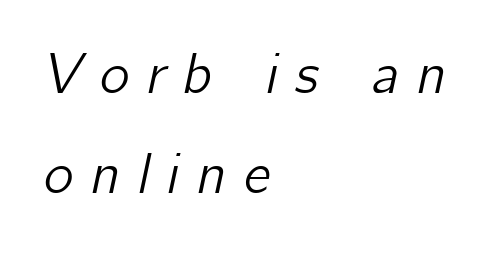
Think of a printed novel: that variable character pitch is what you see here. Check the space under the baseline: it is left empty. The tracking jumps out immediately: characters are airy and widely separated. If you drew a line through each stem, it would be angled.
